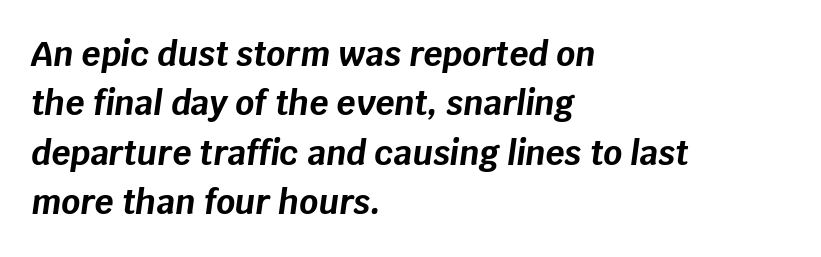
Q: Is the text bold? A: Yes.
Q: Is the text italic (slanted)? A: Yes, it leans right by about 8 degrees.
Q: Is the text underlined? A: No.
Q: How is the paragraph aligned? A: Left-aligned.
Q: Is the spacing between letters normal or unusually wide? A: Normal.
Q: Is the spacing between lines tight, normal or loose? A: Normal.
Q: Width (condensed, normal, or wide)? A: Normal.
Q: Stroke contrast? A: Low.
Q: x-height? A: Large.
Q: Monospaced? A: No.
